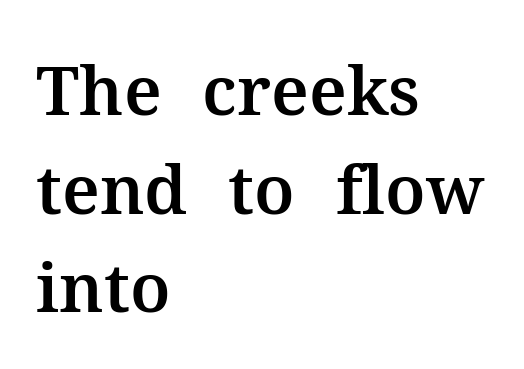
{"serif": "yes", "italic": "no", "width": "normal", "stroke_contrast": "medium", "x_height": "medium", "monospaced": "no", "underline": "no", "align": "left", "line_spacing": "normal", "line_spacing_ratio": 1.45, "letter_spacing": "normal", "letter_spacing_em": 0.0, "glyph_px": 68}
